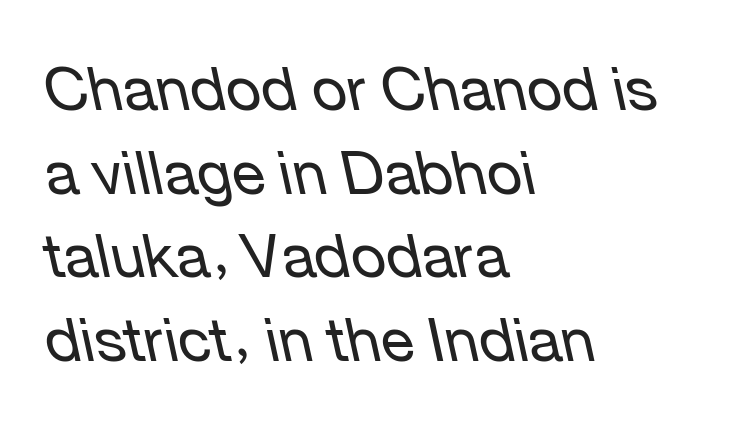
Unmarked baselines from the first word to the last. Yep, that's italic — everything's leaning. Caption: multi-line text, flush left, ragged right. Is this a fixed-width face? No — the glyphs have proportional, varying widths. The passage shown has conventional tracking throughout. Summary of vertical rhythm: regular, with standard interline spacing.
